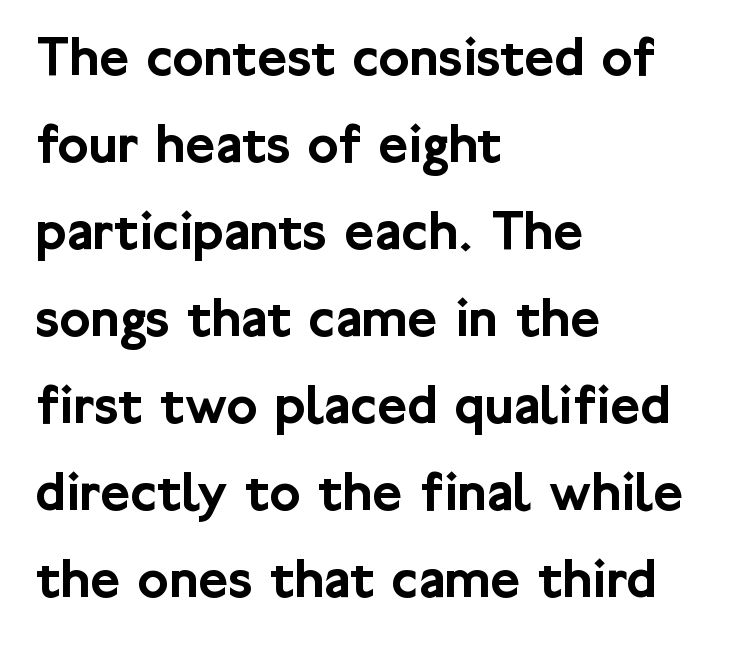
Q: Is the text italic (slanted)? A: No, it is upright.
Q: Is the typeface a serif or a sans-serif typeface? A: Sans-serif.
Q: Is the text underlined? A: No.
Q: How is the paragraph aligned? A: Left-aligned.
Q: Is the spacing between letters normal or unusually wide? A: Normal.
Q: Is the spacing between lines tight, normal or loose? A: Normal.
Q: Width (condensed, normal, or wide)? A: Normal.
Q: Stroke contrast? A: Low.
Q: x-height? A: Medium.
Q: Monospaced? A: No.
